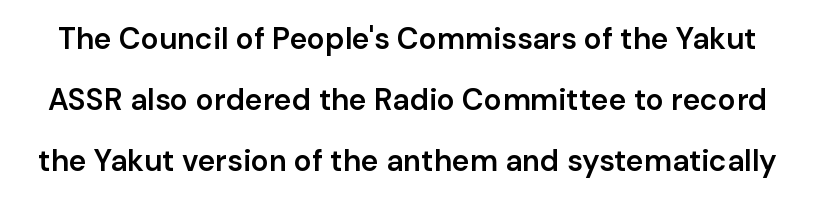
The image shows 30 px semibold sans-serif type, upright; set loose line spacing (2.03x), normal letter spacing, not underlined; low stroke contrast and a medium x-height.
